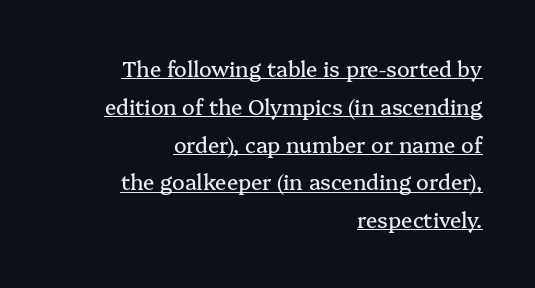
{"italic": "no", "underline": "yes", "align": "right", "line_spacing_ratio": 1.8, "letter_spacing": "normal", "letter_spacing_em": 0.0, "glyph_px": 21}
